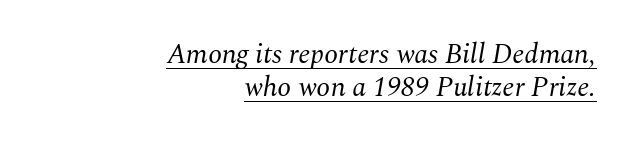
The image shows 28 px regular-weight serif type, italic (leaning right); set right-aligned, line spacing 1.19x, normal letter spacing, underlined; medium stroke contrast and a medium x-height.
